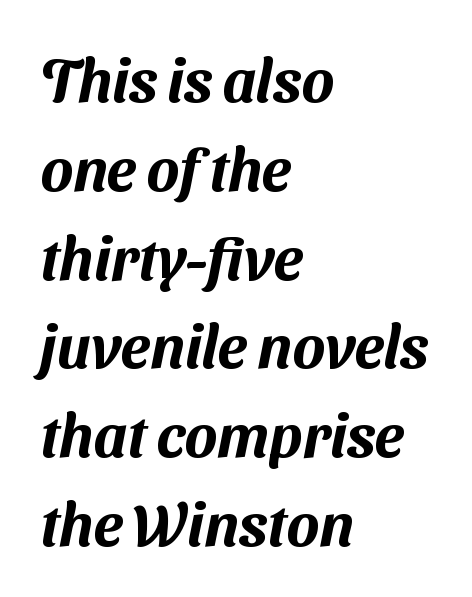
Q: Is the typeface a serif or a sans-serif typeface? A: Sans-serif.
Q: Is the text underlined? A: No.
Q: How is the paragraph aligned? A: Left-aligned.
Q: Is the spacing between letters normal or unusually wide? A: Normal.
Q: Is the spacing between lines tight, normal or loose? A: Normal.
Q: Width (condensed, normal, or wide)? A: Normal.
Q: Stroke contrast? A: Medium.
Q: x-height? A: Medium.
Q: Monospaced? A: No.
